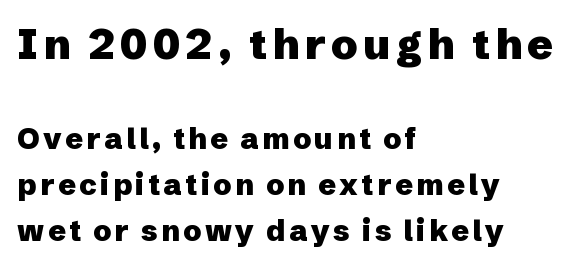
The image shows 43 px heavy sans-serif type, upright; set left-aligned, normal line spacing (1.59x), not underlined; the first (top) block is 1.48x larger; low stroke contrast and a medium x-height.
